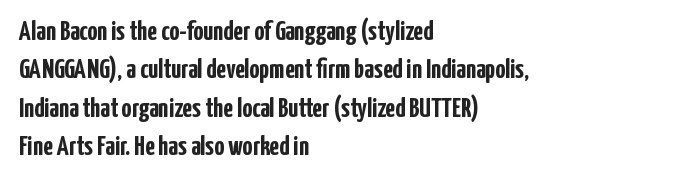
{"serif": "no", "italic": "no", "bold": "yes", "weight": "semibold", "width": "condensed", "stroke_contrast": "low", "x_height": "medium", "monospaced": "no", "underline": "no", "align": "left", "line_spacing": "normal", "line_spacing_ratio": 1.37, "letter_spacing": "normal", "letter_spacing_em": 0.0, "glyph_px": 28}
